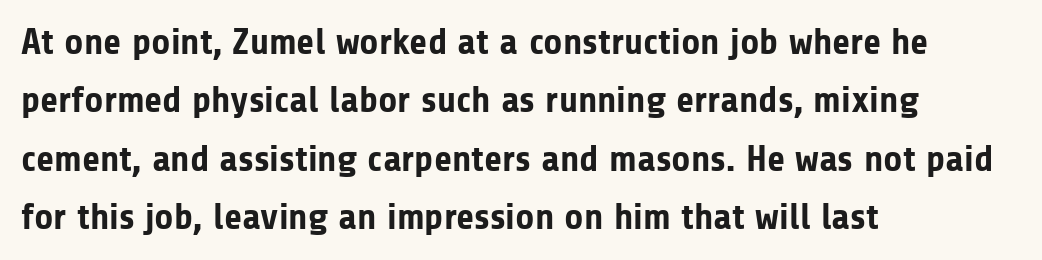
{"serif": "no", "italic": "no", "bold": "yes", "weight": "bold", "width": "normal", "stroke_contrast": "low", "x_height": "medium", "monospaced": "no", "underline": "no", "align": "left", "line_spacing": "normal", "line_spacing_ratio": 1.58, "letter_spacing": "normal", "letter_spacing_em": 0.0, "glyph_px": 37}
